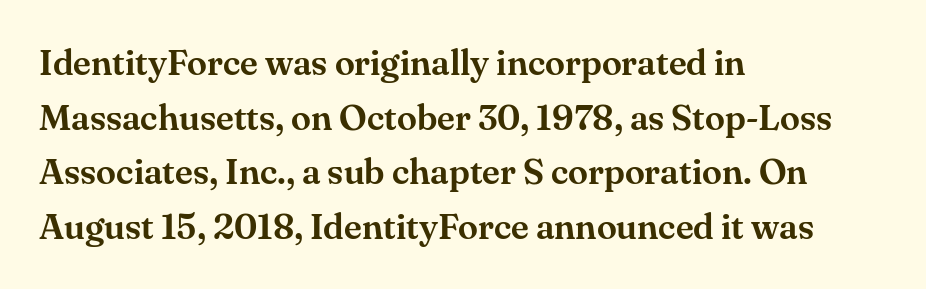
You could not count columns in this text — the font is proportionally spaced. Does the lettering tilt? It doesn't — this is upright. Serifs: yes, visible at the terminals of the letterforms. Standard letterfit; no display-style spreading of the glyphs.
